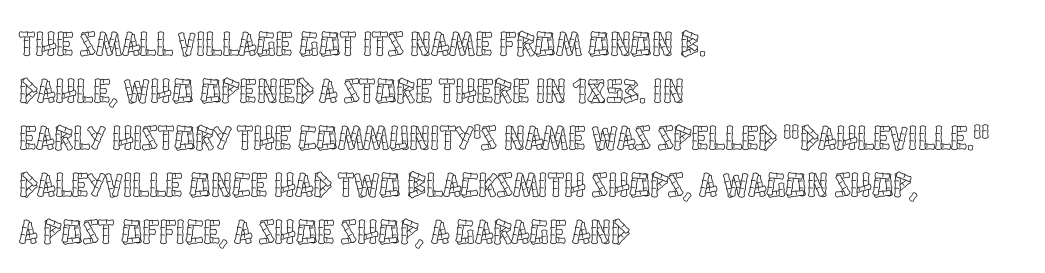
The image shows 35 px condensed type, upright; set left-aligned, normal line spacing (1.34x), normal letter spacing, not underlined; a large x-height.
